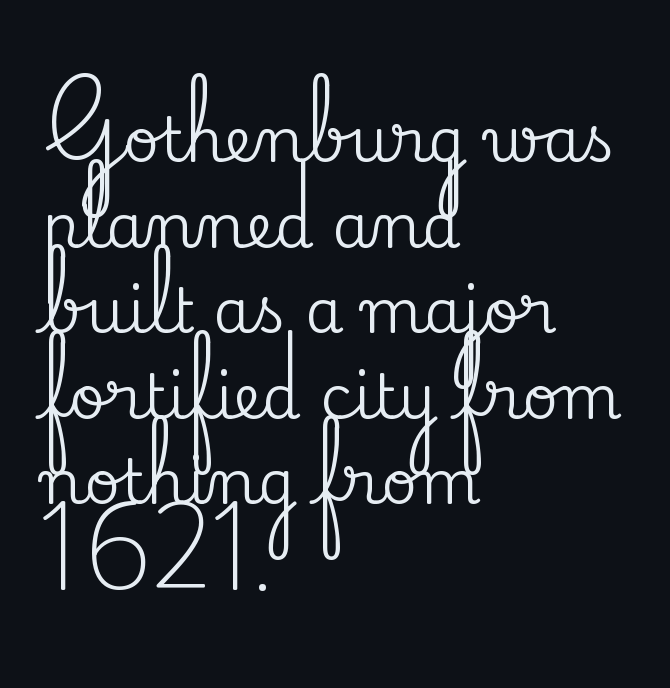
The typeface chosen for these lines features serifs. Compared with typical body copy, the letter spacing here is the same. Do the letters lean? They stand straight. Whoever set this chose a conventional vertical rhythm.
